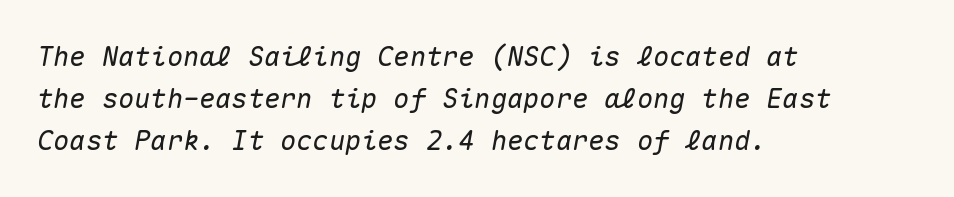
{"italic": "yes", "lean": "right", "slant_degrees": 10, "underline": "no", "align": "left", "line_spacing": "normal", "line_spacing_ratio": 1.55, "letter_spacing": "normal", "letter_spacing_em": 0.0, "glyph_px": 27}
